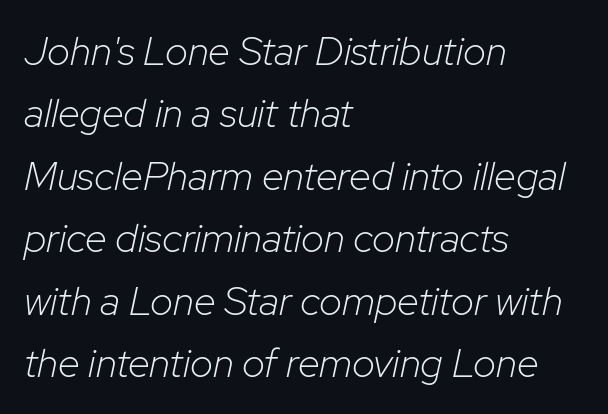
The image shows 40 px light type, italic (leaning right); set left-aligned, normal line spacing (1.56x), normal letter spacing, not underlined; low stroke contrast and a medium x-height.
